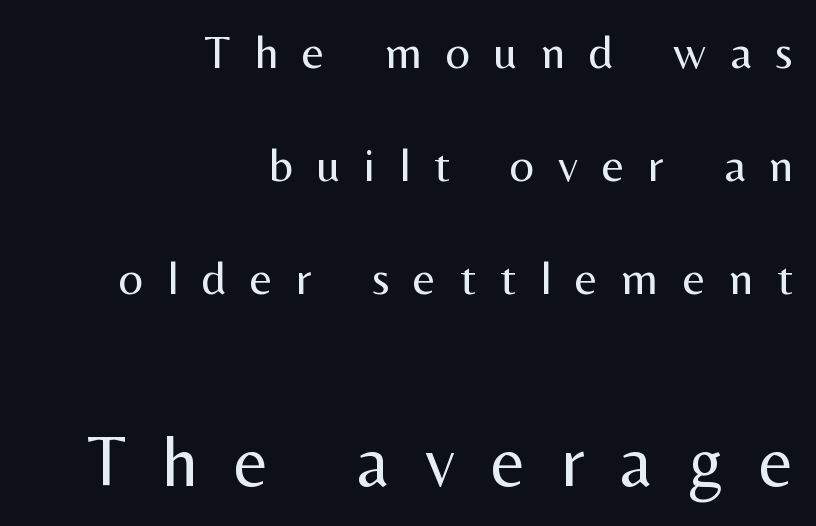
Visually the block forms a straight wall on the right and a jagged coastline on the left. A roman cut, with each character standing at attention. There is plenty of visible air inserted between adjacent glyphs. Spacing verdict: proportional, widths tailored to each character. Each new line begins a long way beneath the previous one.
